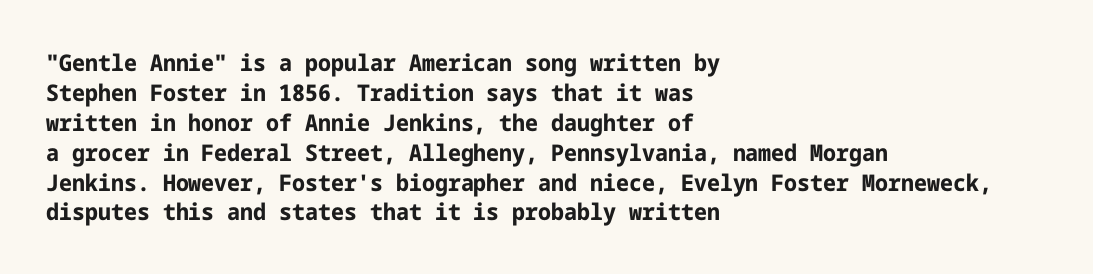
The image shows 23 px bold type, upright; set left-aligned, normal line spacing (1.3x), normal letter spacing, not underlined.
